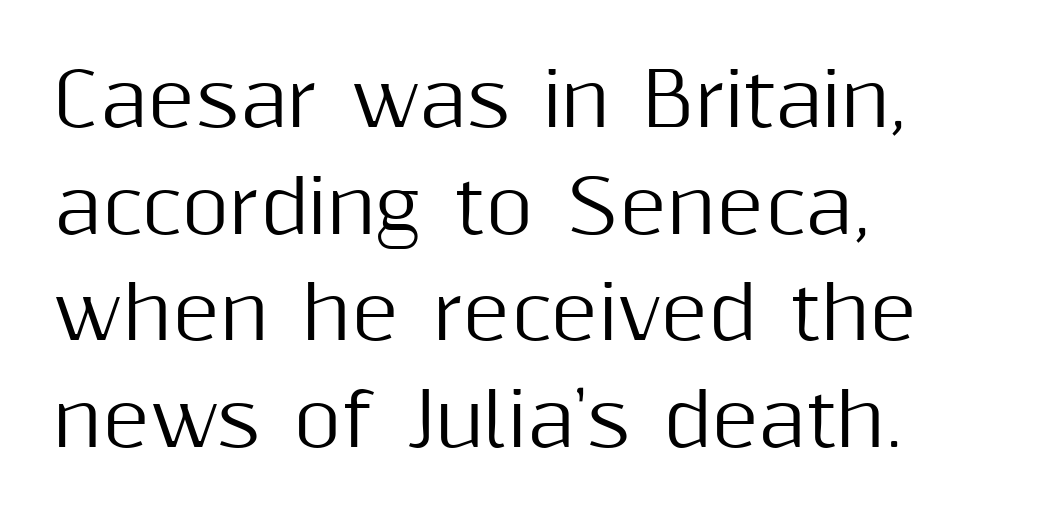
Q: Is the text italic (slanted)? A: No, it is upright.
Q: Is the typeface a serif or a sans-serif typeface? A: Sans-serif.
Q: Is the text underlined? A: No.
Q: How is the paragraph aligned? A: Left-aligned.
Q: Is the spacing between letters normal or unusually wide? A: Normal.
Q: Is the spacing between lines tight, normal or loose? A: Normal.
Q: Width (condensed, normal, or wide)? A: Normal.
Q: Stroke contrast? A: Medium.
Q: x-height? A: Medium.
Q: Monospaced? A: No.
